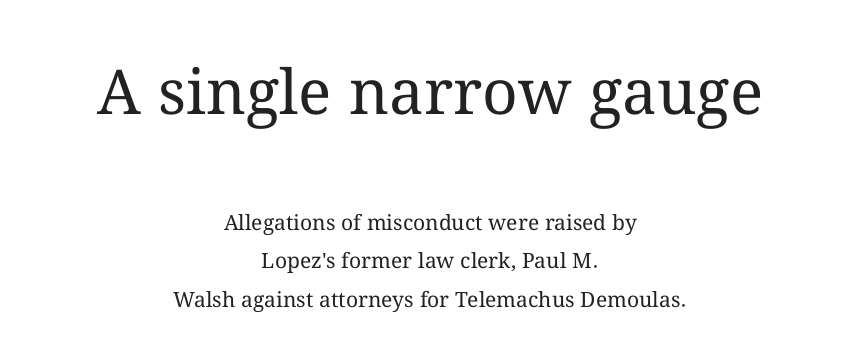
{"italic": "no", "bold": "no", "weight": "regular", "width": "normal", "stroke_contrast": "medium", "x_height": "medium", "monospaced": "no", "underline": "no", "align": "center", "line_spacing_ratio": 1.83, "letter_spacing": "normal", "letter_spacing_em": 0.0, "larger_block": "first", "size_ratio": 2.95, "glyph_px": 62}
